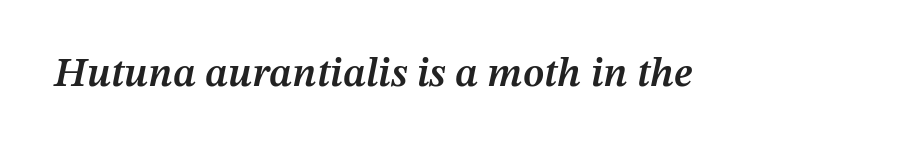
{"italic": "yes", "lean": "right", "slant_degrees": 12, "bold": "semi", "weight": "semibold", "width": "normal", "stroke_contrast": "medium", "x_height": "medium", "monospaced": "no", "underline": "no", "letter_spacing": "normal", "letter_spacing_em": 0.0, "glyph_px": 41}
